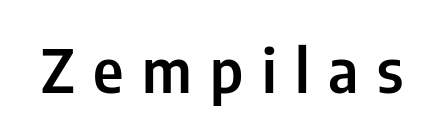
These lines are rendered in a variable-pitch font. Look at the tracking — it's clearly loosened, letters drifting apart. Does the type have serifs? No, each stem ends abruptly. Every character sits straight up, as roman type does. Descenders are the only things crossing below the line.
